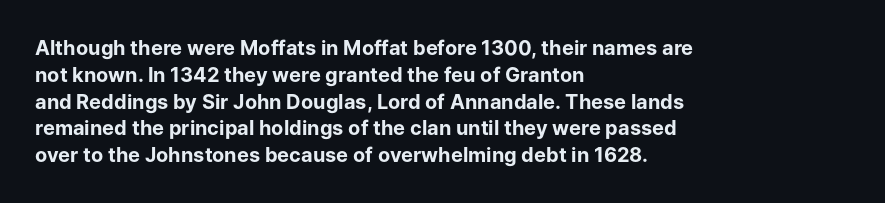
{"italic": "no", "bold": "yes", "underline": "no", "align": "left", "line_spacing": "normal", "line_spacing_ratio": 1.34, "letter_spacing": "normal", "letter_spacing_em": 0.0, "glyph_px": 20}
